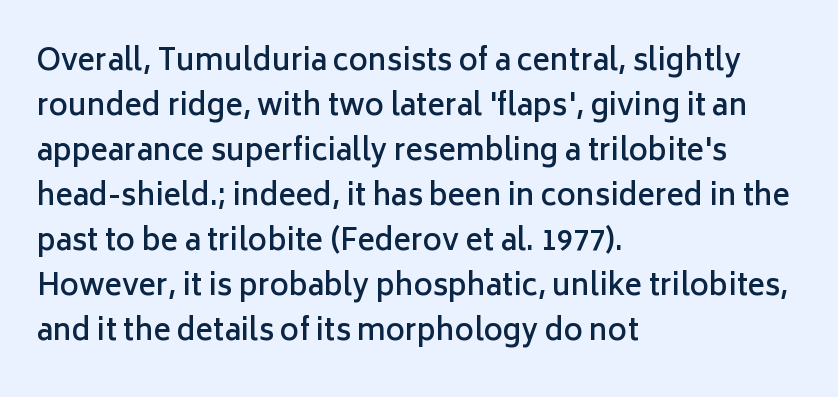
The image shows 29 px semibold sans-serif type, upright; set left-aligned, normal line spacing (1.55x), normal letter spacing, not underlined; low stroke contrast and a medium x-height.
